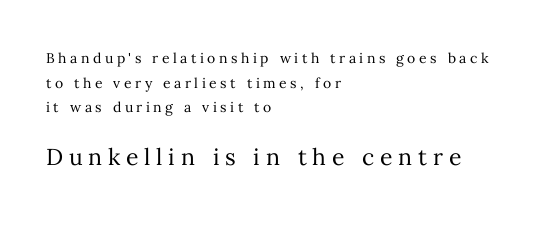
The image shows 23 px text type, upright; set left-aligned, line spacing 1.76x, unusually wide letter spacing (+0.25 em), not underlined; the second (bottom) block is 1.64x larger.
